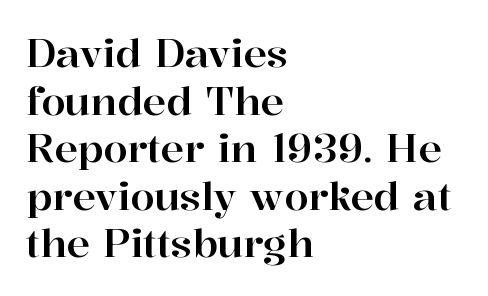
Q: Is the text italic (slanted)? A: No, it is upright.
Q: Is the typeface a serif or a sans-serif typeface? A: Serif.
Q: Is the text underlined? A: No.
Q: How is the paragraph aligned? A: Left-aligned.
Q: Is the spacing between letters normal or unusually wide? A: Normal.
Q: Width (condensed, normal, or wide)? A: Normal.
Q: Stroke contrast? A: High.
Q: x-height? A: Medium.
Q: Monospaced? A: No.
